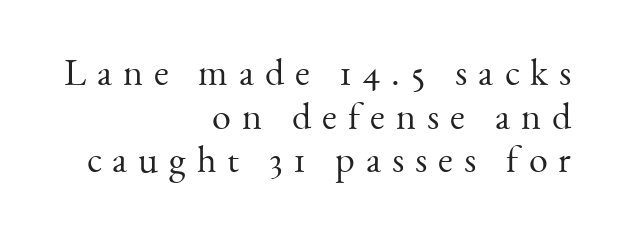
Q: Is the text bold? A: No.
Q: Is the text italic (slanted)? A: No, it is upright.
Q: Is the typeface a serif or a sans-serif typeface? A: Serif.
Q: Is the text underlined? A: No.
Q: How is the paragraph aligned? A: Right-aligned.
Q: Is the spacing between letters normal or unusually wide? A: Unusually wide.
Q: Is the spacing between lines tight, normal or loose? A: Tight.
Q: Width (condensed, normal, or wide)? A: Normal.
Q: Stroke contrast? A: Medium.
Q: x-height? A: Small.
Q: Monospaced? A: No.
